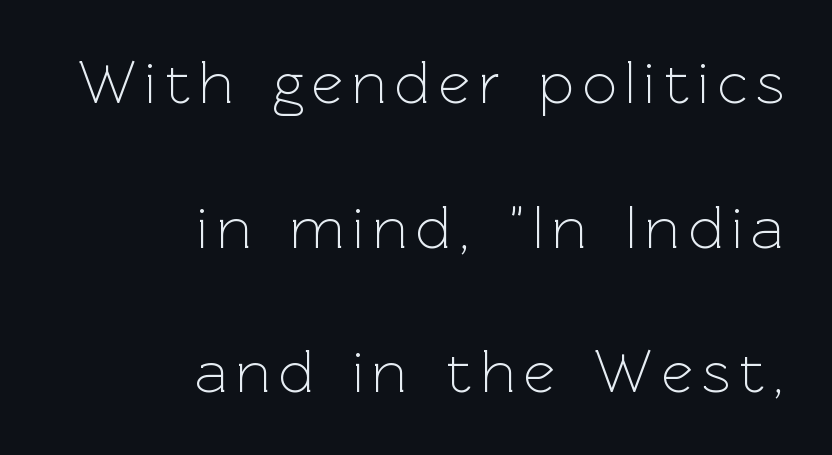
Q: Is the text bold? A: No.
Q: Is the text italic (slanted)? A: No, it is upright.
Q: Is the typeface a serif or a sans-serif typeface? A: Sans-serif.
Q: Is the text underlined? A: No.
Q: How is the paragraph aligned? A: Right-aligned.
Q: Is the spacing between lines tight, normal or loose? A: Loose.
Q: Width (condensed, normal, or wide)? A: Normal.
Q: x-height? A: Medium.
Q: Monospaced? A: No.
